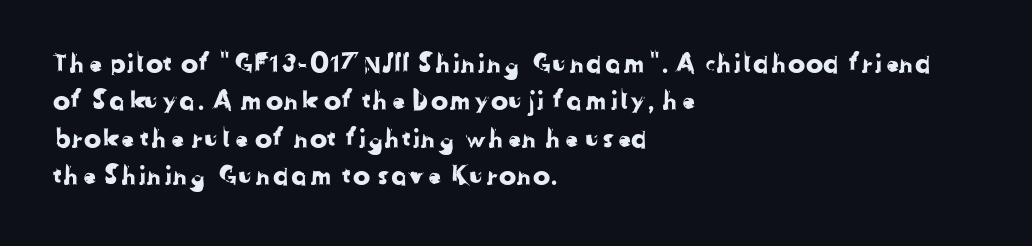
{"underline": "no", "align": "left", "line_spacing": "normal", "line_spacing_ratio": 1.44, "letter_spacing": "normal", "letter_spacing_em": 0.0, "glyph_px": 26}
